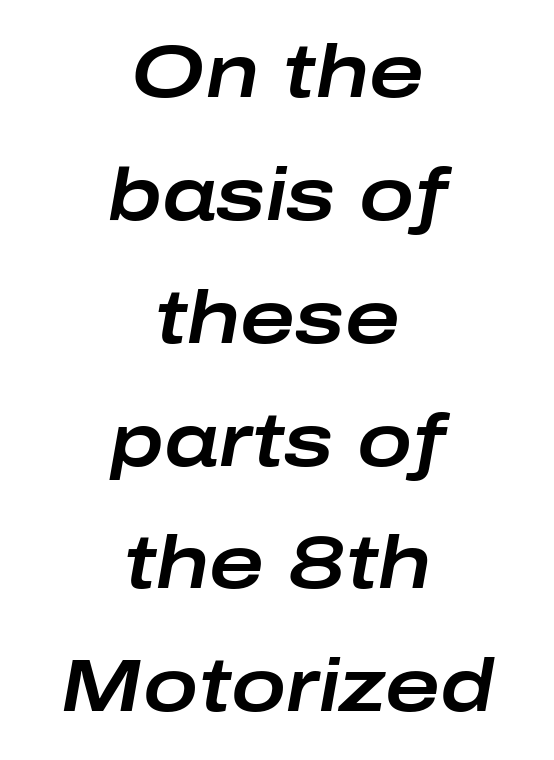
The image shows 74 px wide type, italic (leaning right); set centered, normal line spacing (1.66x), normal letter spacing, not underlined; low stroke contrast and a medium x-height.
